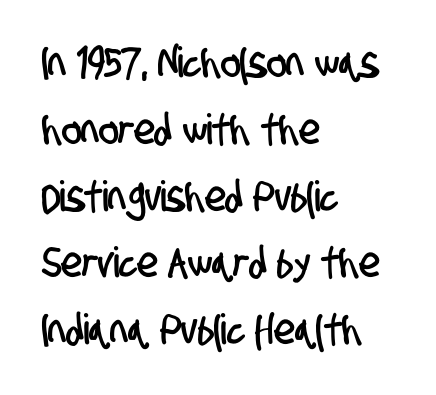
Q: Is the typeface a serif or a sans-serif typeface? A: Sans-serif.
Q: Is the text underlined? A: No.
Q: How is the paragraph aligned? A: Left-aligned.
Q: Is the spacing between letters normal or unusually wide? A: Normal.
Q: Is the spacing between lines tight, normal or loose? A: Normal.
Q: Width (condensed, normal, or wide)? A: Condensed.
Q: Stroke contrast? A: Low.
Q: x-height? A: Large.
Q: Monospaced? A: No.
